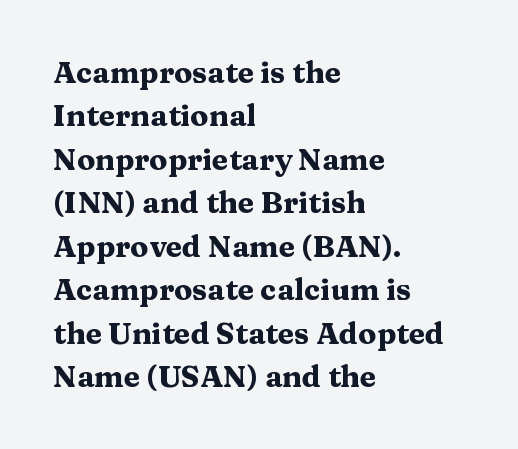
Q: Is the text bold? A: Yes.
Q: Is the text italic (slanted)? A: No, it is upright.
Q: Is the typeface a serif or a sans-serif typeface? A: Serif.
Q: Is the text underlined? A: No.
Q: How is the paragraph aligned? A: Left-aligned.
Q: Is the spacing between letters normal or unusually wide? A: Normal.
Q: Is the spacing between lines tight, normal or loose? A: Normal.
Q: Width (condensed, normal, or wide)? A: Wide.
Q: Stroke contrast? A: Medium.
Q: x-height? A: Medium.
Q: Monospaced? A: No.
